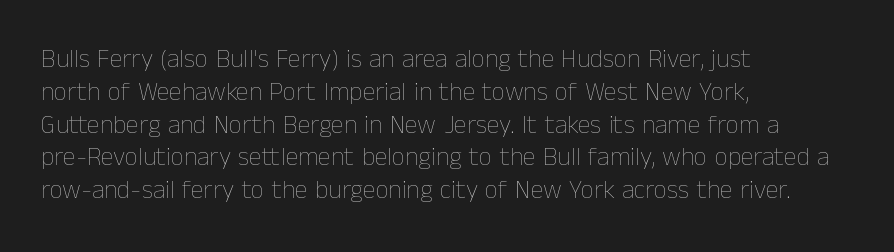
{"italic": "no", "bold": "no", "underline": "no", "align": "left", "line_spacing": "normal", "line_spacing_ratio": 1.26, "letter_spacing": "normal", "letter_spacing_em": 0.0, "glyph_px": 26}
